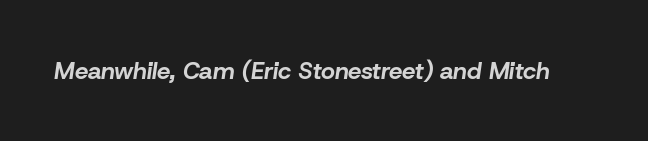
{"italic": "yes", "lean": "right", "slant_degrees": 8, "bold": "yes", "underline": "no", "letter_spacing": "normal", "letter_spacing_em": 0.0, "glyph_px": 24}
